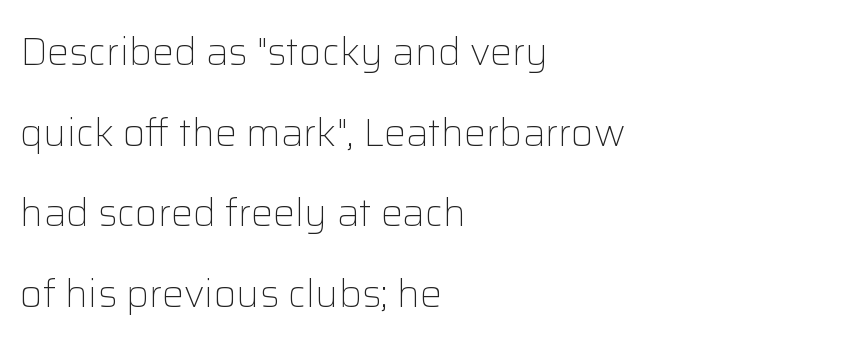
A light-to-regular cut is what we see here. Note the varied advance widths — an 'i' is clearly narrower than an 'm'. The designer went with a sans here, leaving each stem footless. Reading down the block, your eye returns to a fixed left position each line. Spacing between characters is what you'd get straight out of the box.
